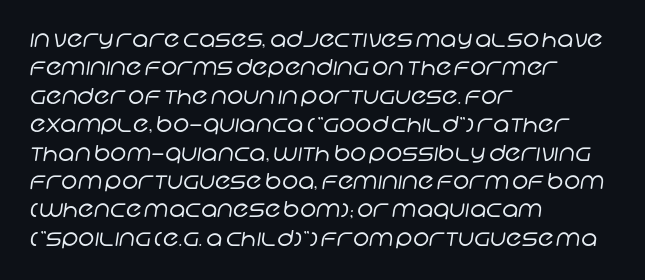
Students, note that the glyphs here touch the page at normal intervals. Leading: standard. The foot of each line stays bare and open. The typesetter chose a ragged-right arrangement here.
